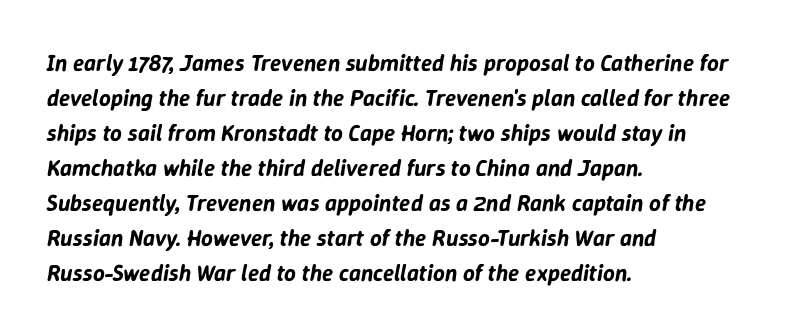
{"italic": "yes", "lean": "right", "slant_degrees": 9, "underline": "no", "align": "left", "line_spacing": "normal", "line_spacing_ratio": 1.52, "letter_spacing": "normal", "letter_spacing_em": 0.0, "glyph_px": 23}
